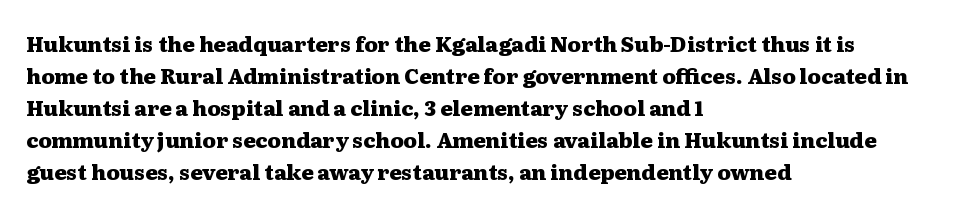
The type sits square on the baseline with zero lean. Summary of weight: heavy, a full bold. Interline gaps are of average width in this sample. The type is set solid horizontally, with unmodified tracking. Underline: absent.
